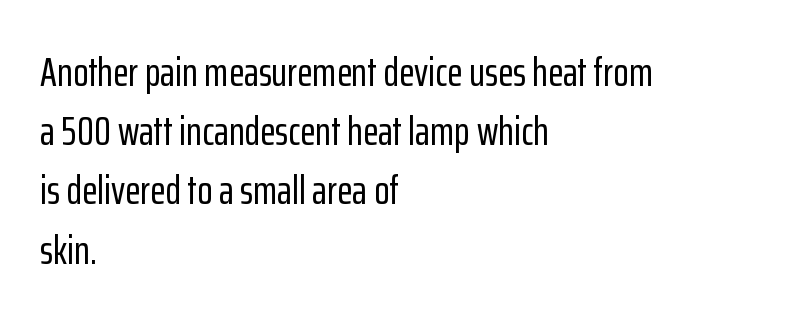
The image shows 40 px condensed sans-serif type, upright; set left-aligned, normal line spacing (1.48x), normal letter spacing, not underlined; low stroke contrast and a medium x-height.
